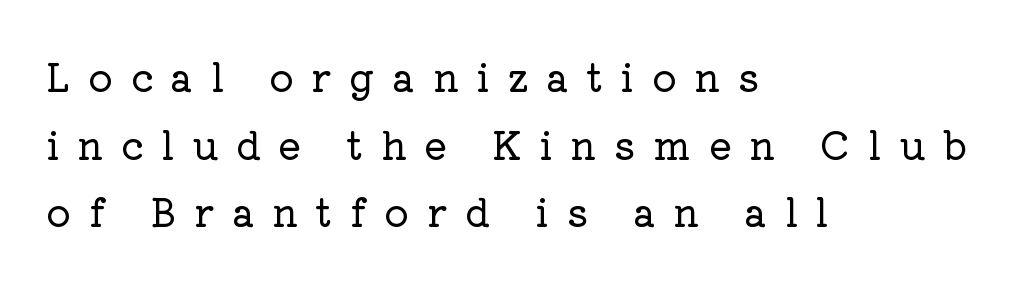
The gaps between neighbouring characters are conspicuously large. This sample is left-justified, so line endings fall wherever the words run out. The type family on display is of the serif kind. These lines are rendered in a variable-pitch font. The strip under each line holds only bare page. Designer's note — italics off, roman on.
